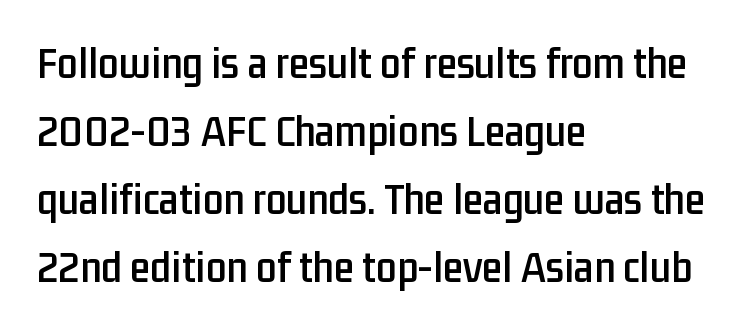
The image shows 46 px condensed sans-serif type, upright; set left-aligned, normal line spacing (1.48x), normal letter spacing, not underlined; low stroke contrast and a medium x-height.
